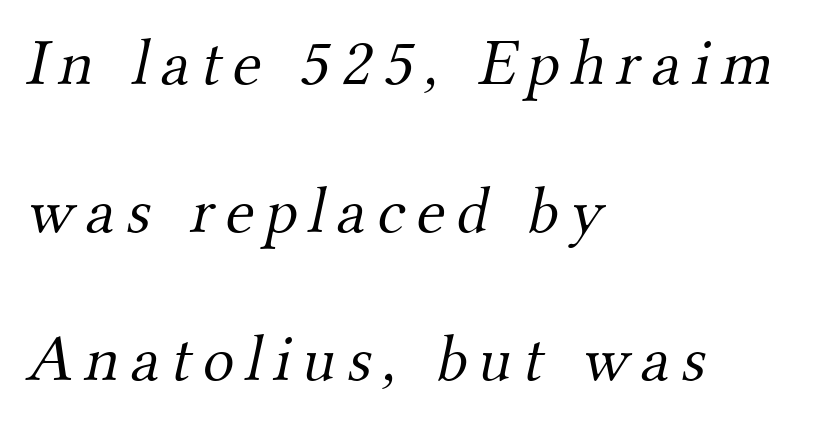
Q: Is the text bold? A: No.
Q: Is the typeface a serif or a sans-serif typeface? A: Serif.
Q: Is the text underlined? A: No.
Q: How is the paragraph aligned? A: Left-aligned.
Q: Is the spacing between lines tight, normal or loose? A: Loose.
Q: Width (condensed, normal, or wide)? A: Normal.
Q: Stroke contrast? A: Medium.
Q: x-height? A: Small.
Q: Monospaced? A: No.
